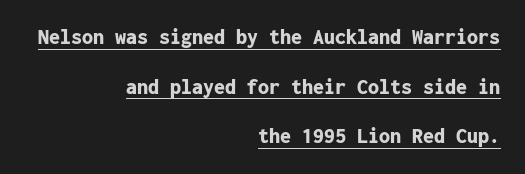
Caption: lettering with a line underneath. Pretty heavy lettering here — definitely bold. How would I describe the line gaps? Wide and relaxed. Designer's note — italics off, roman on. Spacing between characters is what you'd get straight out of the box.
